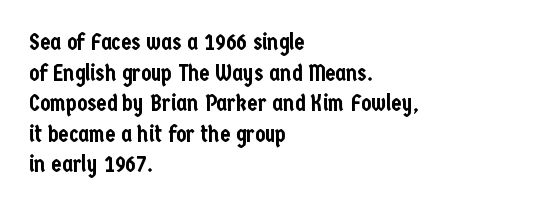
A typesetter would call this leading conventional body-copy spacing. No italicization has been applied; the sample stays upright. Tracking value appears to be zero — textbook default spacing. Short and long lines alike share a common starting point at left. Decoration check: the copy has no underline.
